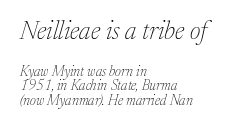
The image shows 25 px text type, italic (leaning right); set left-aligned, tight line spacing (1.01x), normal letter spacing, not underlined; the first (top) block is 1.79x larger.
